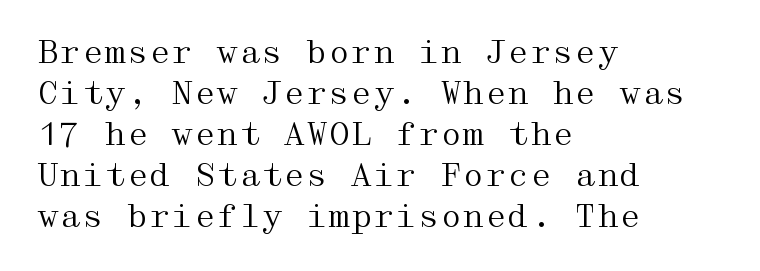
Q: Is the text bold? A: No.
Q: Is the text italic (slanted)? A: No, it is upright.
Q: Is the typeface a serif or a sans-serif typeface? A: Serif.
Q: Is the text underlined? A: No.
Q: How is the paragraph aligned? A: Left-aligned.
Q: Is the spacing between letters normal or unusually wide? A: Normal.
Q: Is the spacing between lines tight, normal or loose? A: Normal.
Q: Width (condensed, normal, or wide)? A: Wide.
Q: Stroke contrast? A: Medium.
Q: x-height? A: Medium.
